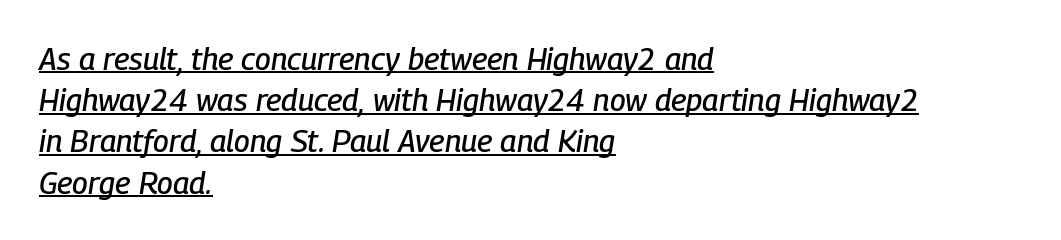
{"italic": "yes", "lean": "right", "slant_degrees": 9, "width": "condensed", "stroke_contrast": "low", "x_height": "medium", "monospaced": "no", "underline": "yes", "align": "left", "line_spacing": "normal", "line_spacing_ratio": 1.33, "letter_spacing": "normal", "letter_spacing_em": 0.0, "glyph_px": 31}
